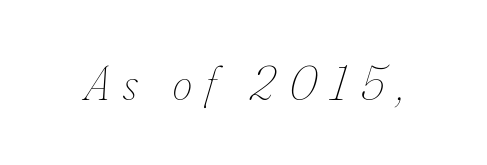
Q: Is the text bold? A: No.
Q: Is the text italic (slanted)? A: Yes, it leans right by about 16 degrees.
Q: Is the text underlined? A: No.
Q: Is the spacing between letters normal or unusually wide? A: Unusually wide.
Q: Width (condensed, normal, or wide)? A: Condensed.
Q: Stroke contrast? A: Low.
Q: x-height? A: Small.
Q: Monospaced? A: No.
